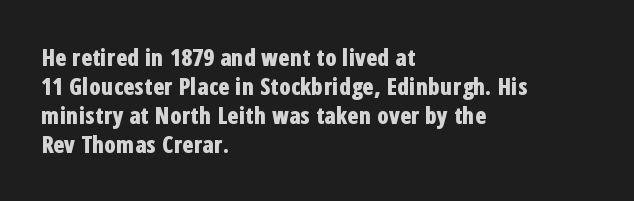
The typography opts for an upright posture over an oblique one. What weight is shown? A full bold with thick strokes. How would I describe the line gaps? Plain and ordinary. Each line starts at the same left margin while the right side varies.
